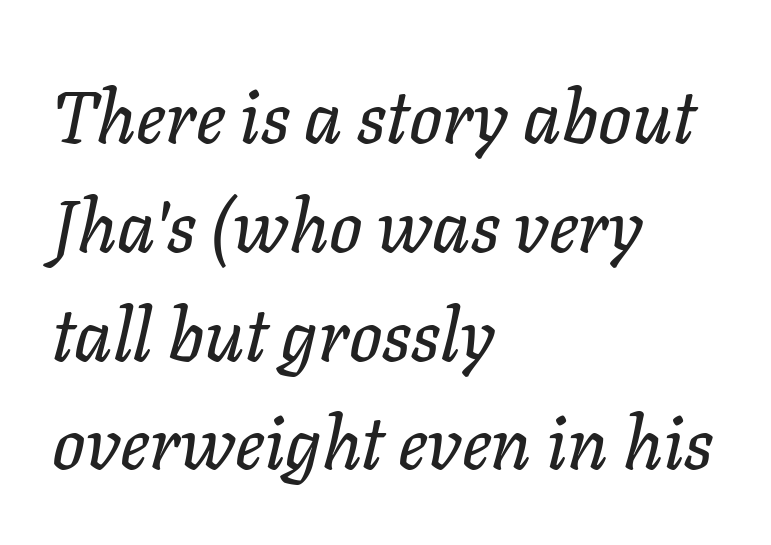
The image shows 73 px text type, italic (leaning right); set left-aligned, normal line spacing (1.49x), normal letter spacing, not underlined; low stroke contrast and a medium x-height.
